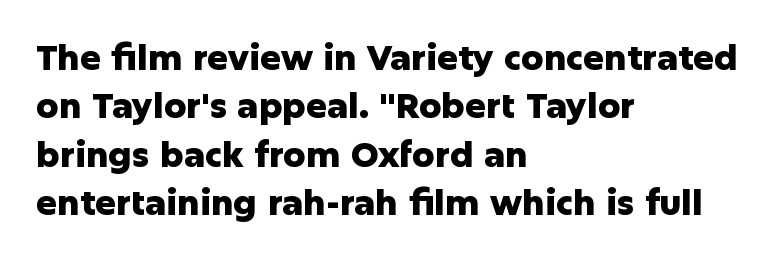
Every stem runs plumb, perpendicular to the baseline. Varying glyph widths throughout — classic text-font behaviour. Baseline-to-baseline distance is the conventional proportion of letter height. The face used here has the dense, thick strokes of a bold. The type is set solid horizontally, with unmodified tracking. Each letter's strokes conclude bluntly, with no projecting serifs.
